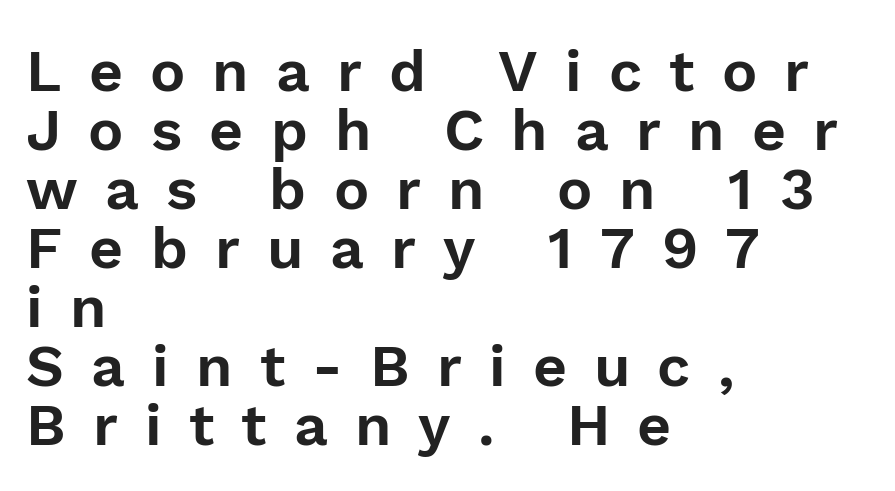
{"serif": "no", "italic": "no", "width": "normal", "stroke_contrast": "low", "x_height": "medium", "monospaced": "no", "underline": "no", "align": "left", "line_spacing": "tight", "line_spacing_ratio": 1.0, "letter_spacing": "wide", "letter_spacing_em": 0.46, "glyph_px": 59}
